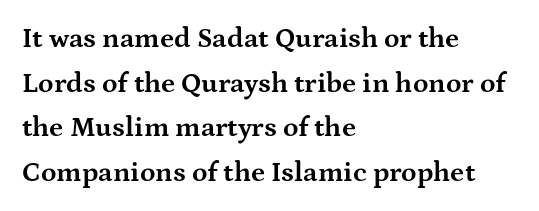
Q: Is the text bold? A: Yes.
Q: Is the text italic (slanted)? A: No, it is upright.
Q: Is the typeface a serif or a sans-serif typeface? A: Serif.
Q: Is the text underlined? A: No.
Q: How is the paragraph aligned? A: Left-aligned.
Q: Is the spacing between letters normal or unusually wide? A: Normal.
Q: Is the spacing between lines tight, normal or loose? A: Normal.
Q: Width (condensed, normal, or wide)? A: Wide.
Q: Stroke contrast? A: Medium.
Q: x-height? A: Medium.
Q: Monospaced? A: No.
